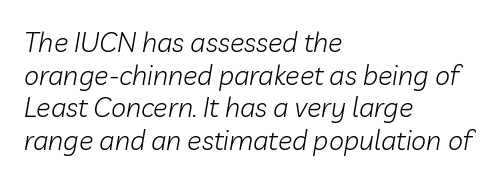
Q: Is the text bold? A: No.
Q: Is the text italic (slanted)? A: Yes, it leans right by about 10 degrees.
Q: Is the text underlined? A: No.
Q: How is the paragraph aligned? A: Left-aligned.
Q: Is the spacing between letters normal or unusually wide? A: Normal.
